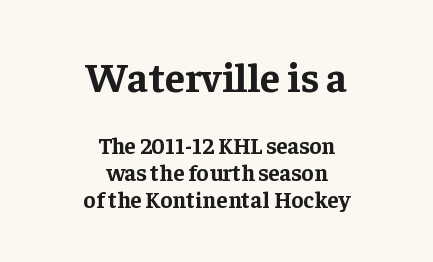
Q: Is the text bold? A: Yes.
Q: Is the text italic (slanted)? A: No, it is upright.
Q: Is the typeface a serif or a sans-serif typeface? A: Serif.
Q: Is the text underlined? A: No.
Q: How is the paragraph aligned? A: Centered.
Q: Is the spacing between letters normal or unusually wide? A: Normal.
Q: Which block of text is set in a larger size, the first (top) or the second (bottom)? A: The first (top) one.
Q: Width (condensed, normal, or wide)? A: Normal.
Q: Stroke contrast? A: Low.
Q: x-height? A: Medium.
Q: Monospaced? A: No.
